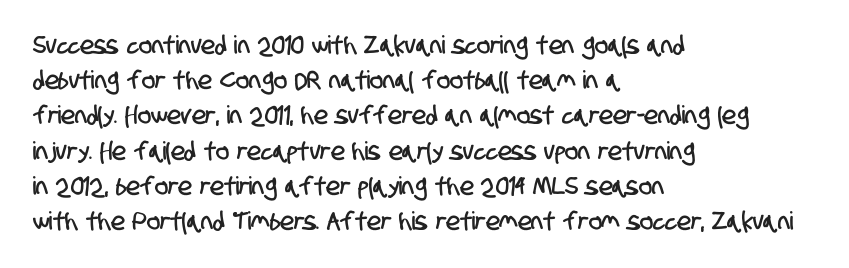
Q: Is the text underlined? A: No.
Q: How is the paragraph aligned? A: Left-aligned.
Q: Is the spacing between letters normal or unusually wide? A: Normal.
Q: Is the spacing between lines tight, normal or loose? A: Normal.
